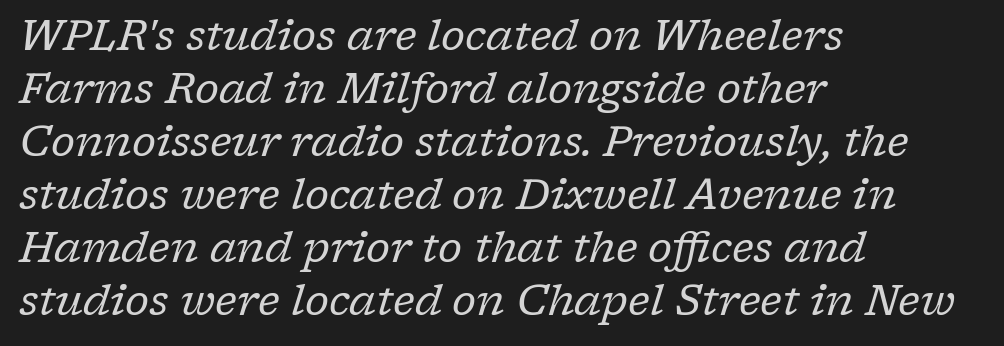
{"serif": "yes", "italic": "yes", "lean": "right", "slant_degrees": 17, "bold": "no", "weight": "regular", "width": "normal", "stroke_contrast": "low", "x_height": "medium", "monospaced": "no", "underline": "no", "align": "left", "line_spacing": "normal", "line_spacing_ratio": 1.26, "letter_spacing": "normal", "letter_spacing_em": 0.0, "glyph_px": 42}
